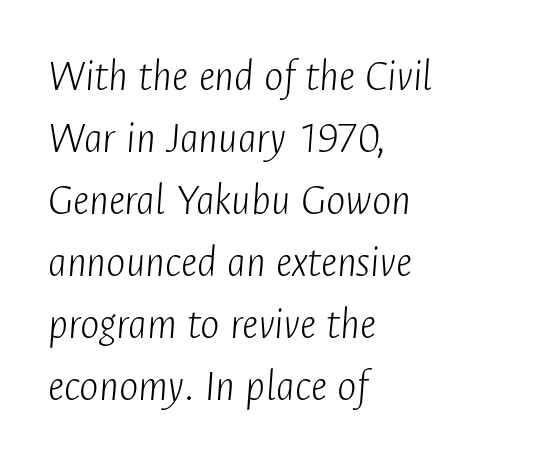
{"italic": "yes", "lean": "right", "slant_degrees": 4, "bold": "no", "weight": "light", "width": "condensed", "stroke_contrast": "low", "x_height": "medium", "monospaced": "no", "underline": "no", "align": "left", "line_spacing": "normal", "line_spacing_ratio": 1.35, "letter_spacing": "normal", "letter_spacing_em": 0.0, "glyph_px": 46}
